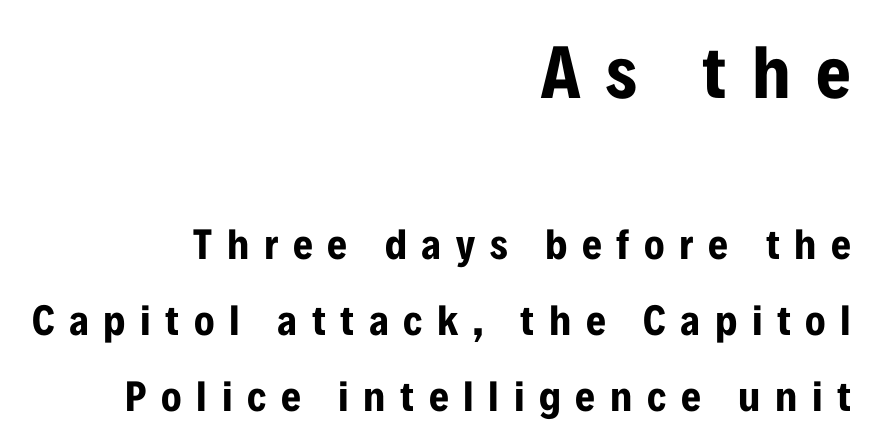
The image shows 75 px bold, condensed sans-serif type, upright; set right-aligned, line spacing 1.77x, unusually wide letter spacing (+0.34 em), not underlined; the first (top) block is 1.74x larger; low stroke contrast and a medium x-height.
